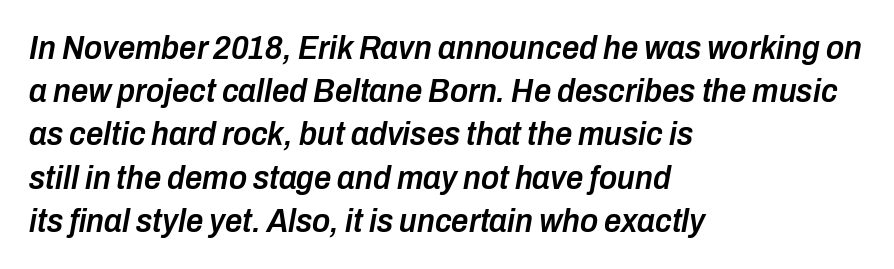
Letter spacing: default. Clear beneath every line of the passage. This is moderately heavy type, rendered in semibold. The setting favours the left margin, as ordinary paragraphs usually do. The passage shown stacks its lines at a standard gap. It's the slanting kind of type.
